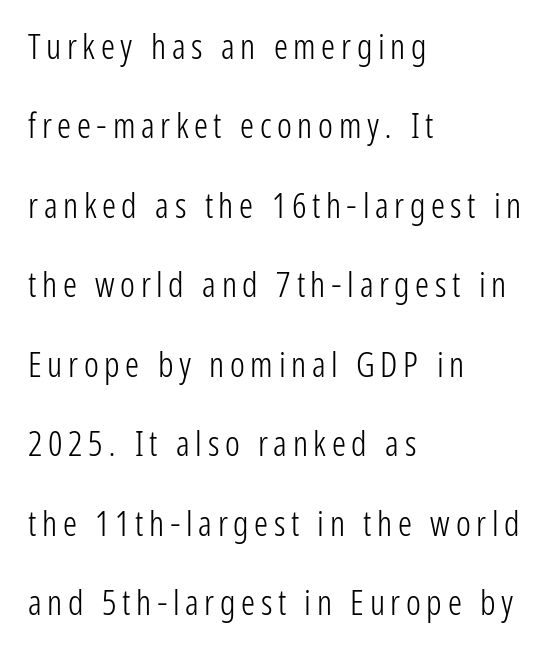
The image shows 35 px light, condensed sans-serif type, upright; set left-aligned, loose line spacing (2.27x), not underlined; low stroke contrast and a medium x-height.
